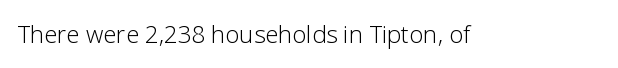
Q: Is the text bold? A: No.
Q: Is the text italic (slanted)? A: No, it is upright.
Q: Is the text underlined? A: No.
Q: Is the spacing between letters normal or unusually wide? A: Normal.
